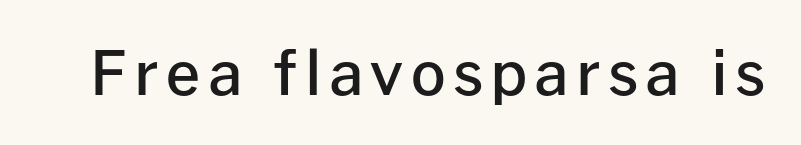
The image shows 61 px semibold sans-serif type, upright; set not underlined; low stroke contrast and a medium x-height.
